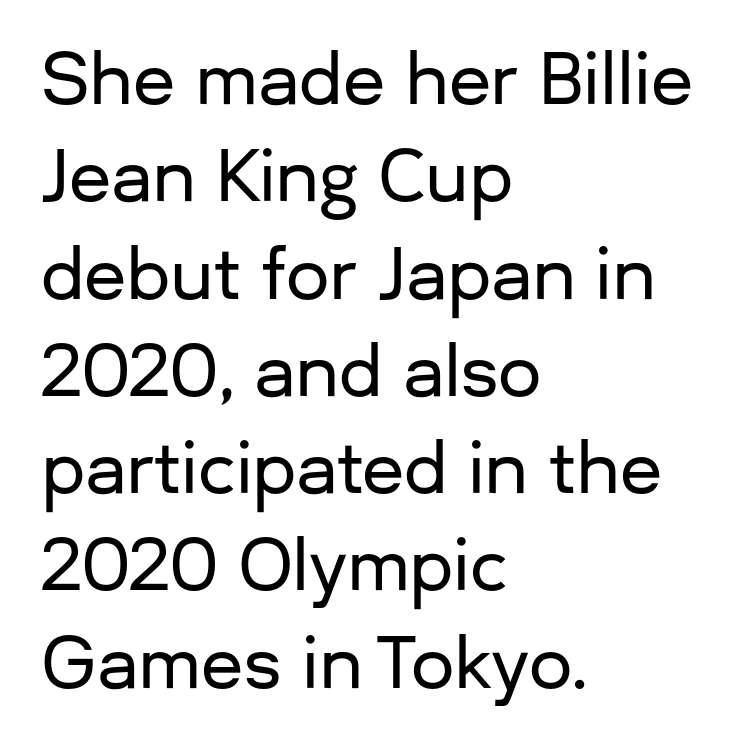
Q: Is the text italic (slanted)? A: No, it is upright.
Q: Is the typeface a serif or a sans-serif typeface? A: Sans-serif.
Q: Is the text underlined? A: No.
Q: How is the paragraph aligned? A: Left-aligned.
Q: Is the spacing between letters normal or unusually wide? A: Normal.
Q: Is the spacing between lines tight, normal or loose? A: Normal.
Q: Width (condensed, normal, or wide)? A: Normal.
Q: Stroke contrast? A: Low.
Q: x-height? A: Medium.
Q: Monospaced? A: No.
